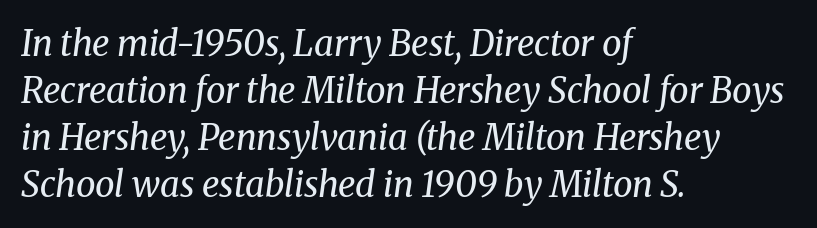
Q: Is the text bold? A: No.
Q: Is the text italic (slanted)? A: Yes, it leans right by about 8 degrees.
Q: Is the typeface a serif or a sans-serif typeface? A: Serif.
Q: Is the text underlined? A: No.
Q: How is the paragraph aligned? A: Left-aligned.
Q: Is the spacing between letters normal or unusually wide? A: Normal.
Q: Is the spacing between lines tight, normal or loose? A: Normal.
Q: Width (condensed, normal, or wide)? A: Normal.
Q: Stroke contrast? A: Medium.
Q: x-height? A: Medium.
Q: Monospaced? A: No.
